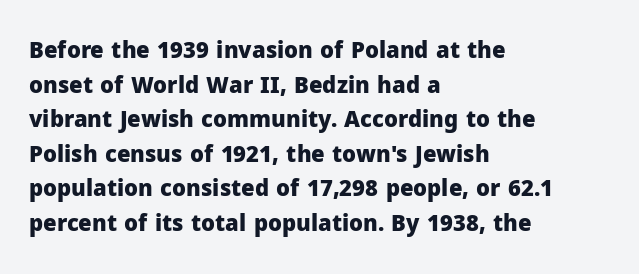
The image shows 22 px bold type, upright; set left-aligned, normal line spacing (1.57x), normal letter spacing, not underlined.
